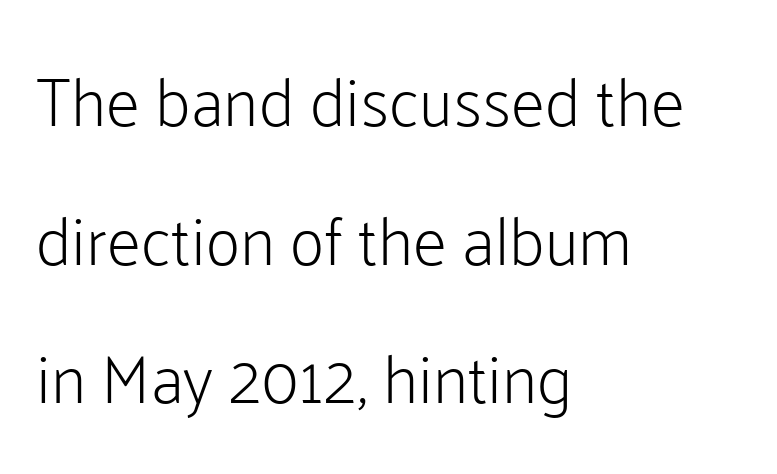
{"serif": "no", "italic": "no", "bold": "no", "weight": "light", "width": "normal", "stroke_contrast": "low", "x_height": "medium", "monospaced": "no", "underline": "no", "align": "left", "line_spacing": "loose", "line_spacing_ratio": 2.04, "letter_spacing": "normal", "letter_spacing_em": 0.0, "glyph_px": 68}
